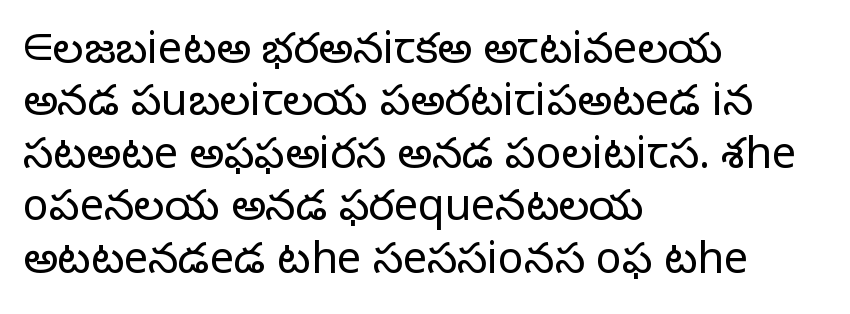
The image shows 43 px light sans-serif type, upright; set left-aligned, line spacing 1.22x, normal letter spacing, not underlined; low stroke contrast and a medium x-height.
